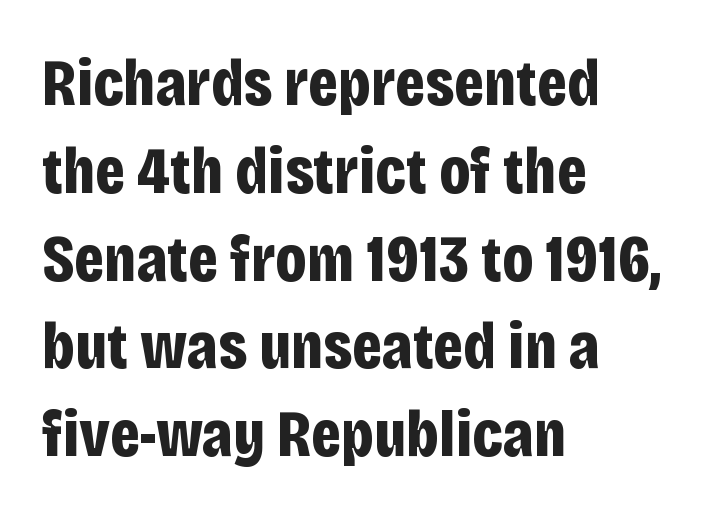
{"serif": "no", "italic": "no", "bold": "yes", "weight": "bold", "width": "condensed", "stroke_contrast": "low", "x_height": "large", "monospaced": "no", "underline": "no", "align": "left", "line_spacing": "normal", "line_spacing_ratio": 1.31, "letter_spacing": "normal", "letter_spacing_em": 0.0, "glyph_px": 67}
